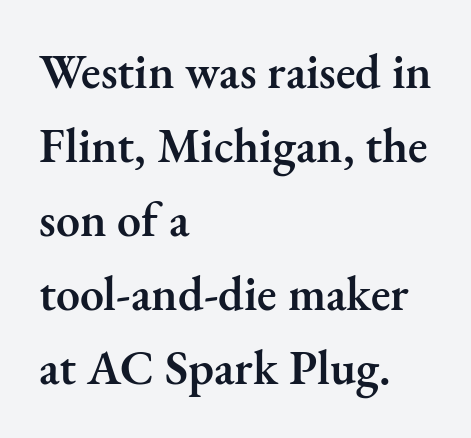
Q: Is the text bold? A: Semi-bold.
Q: Is the text italic (slanted)? A: No, it is upright.
Q: Is the typeface a serif or a sans-serif typeface? A: Serif.
Q: Is the text underlined? A: No.
Q: How is the paragraph aligned? A: Left-aligned.
Q: Is the spacing between letters normal or unusually wide? A: Normal.
Q: Is the spacing between lines tight, normal or loose? A: Normal.
Q: Width (condensed, normal, or wide)? A: Normal.
Q: Stroke contrast? A: Medium.
Q: x-height? A: Small.
Q: Monospaced? A: No.
